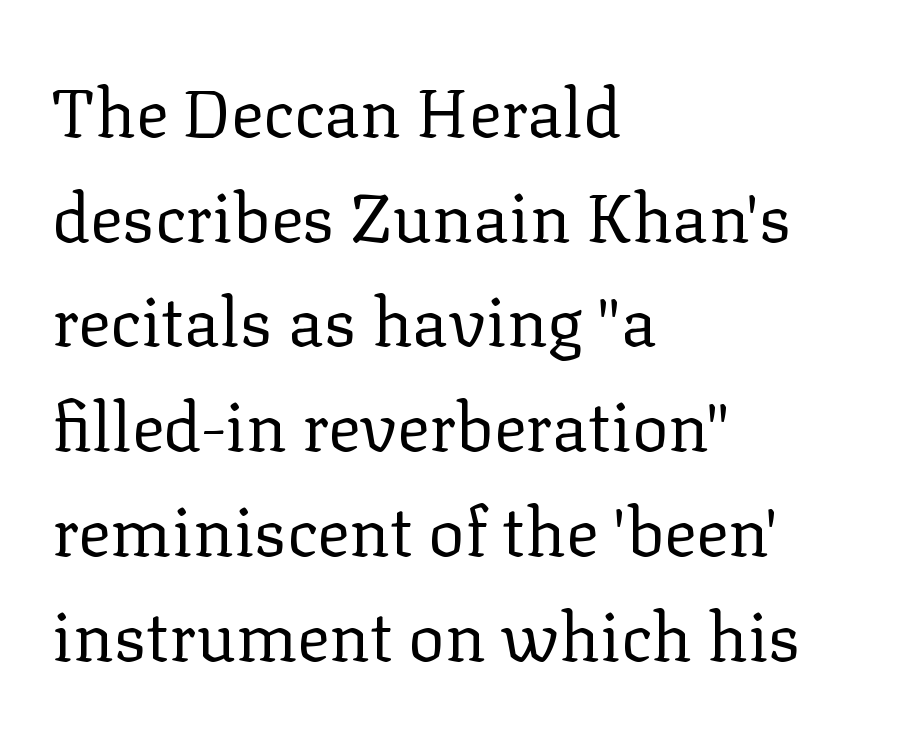
Q: Is the text bold? A: No.
Q: Is the text italic (slanted)? A: No, it is upright.
Q: Is the typeface a serif or a sans-serif typeface? A: Serif.
Q: Is the text underlined? A: No.
Q: How is the paragraph aligned? A: Left-aligned.
Q: Is the spacing between letters normal or unusually wide? A: Normal.
Q: Is the spacing between lines tight, normal or loose? A: Normal.
Q: Width (condensed, normal, or wide)? A: Normal.
Q: Stroke contrast? A: Low.
Q: x-height? A: Medium.
Q: Monospaced? A: No.
